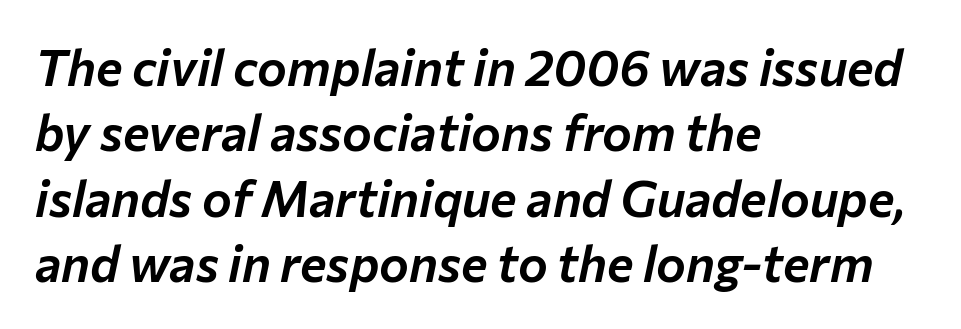
The letters advance in unequal steps, a hallmark of proportional type. Decoration check: the copy has no underline. Compared with ordinary roman type, these characters are visibly tilted. Line beginnings align vertically; line endings do not. This sample keeps an unexceptional amount of space between lines. Inter-character spacing is left at the font's built-in metrics.
